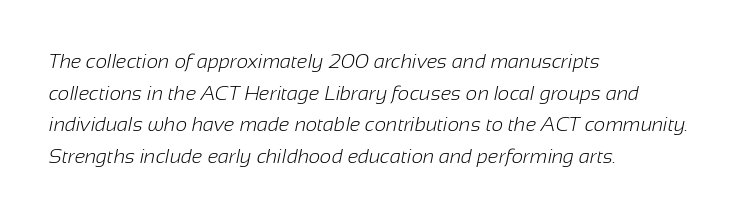
Q: Is the text bold? A: No.
Q: Is the text underlined? A: No.
Q: How is the paragraph aligned? A: Left-aligned.
Q: Is the spacing between letters normal or unusually wide? A: Normal.
Q: Is the spacing between lines tight, normal or loose? A: Normal.
